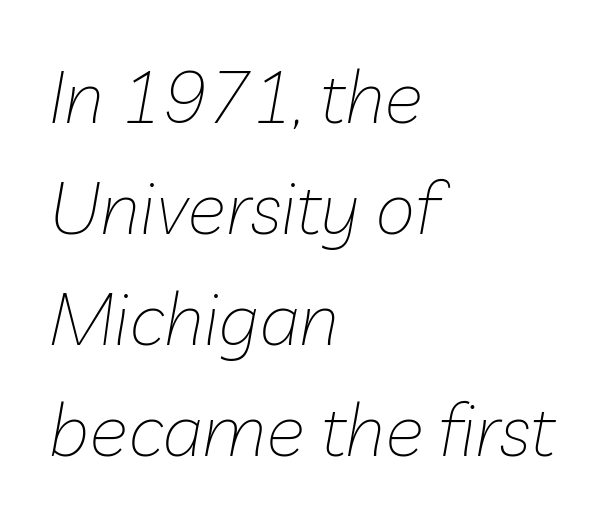
The image shows 73 px thin type, italic (leaning right); set left-aligned, normal line spacing (1.52x), normal letter spacing, not underlined; low stroke contrast and a medium x-height.
